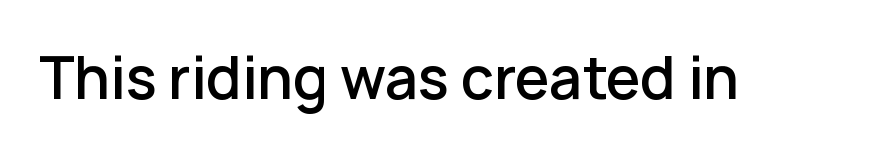
Q: Is the text bold? A: Semi-bold.
Q: Is the text italic (slanted)? A: No, it is upright.
Q: Is the typeface a serif or a sans-serif typeface? A: Sans-serif.
Q: Is the text underlined? A: No.
Q: Is the spacing between letters normal or unusually wide? A: Normal.
Q: Width (condensed, normal, or wide)? A: Normal.
Q: Stroke contrast? A: Low.
Q: x-height? A: Medium.
Q: Monospaced? A: No.
